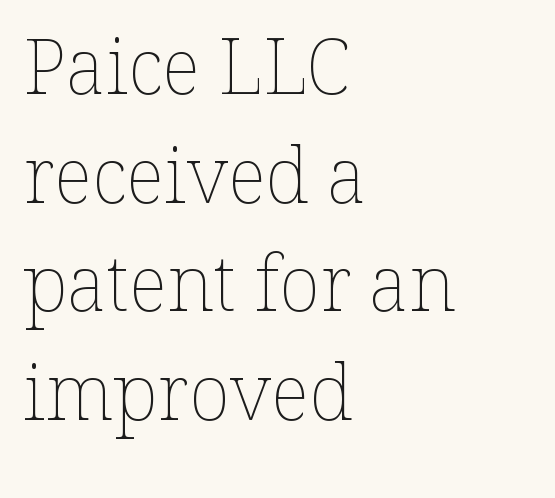
Q: Is the text bold? A: No.
Q: Is the text italic (slanted)? A: No, it is upright.
Q: Is the text underlined? A: No.
Q: How is the paragraph aligned? A: Left-aligned.
Q: Is the spacing between letters normal or unusually wide? A: Normal.
Q: Is the spacing between lines tight, normal or loose? A: Normal.
Q: Width (condensed, normal, or wide)? A: Normal.
Q: Stroke contrast? A: Low.
Q: x-height? A: Medium.
Q: Monospaced? A: No.
